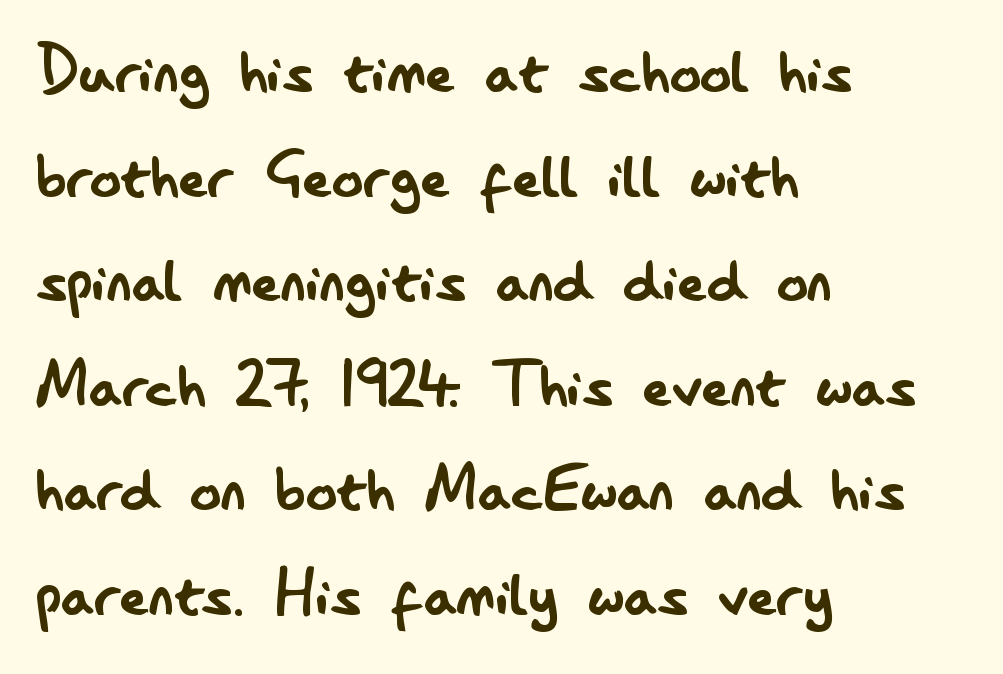
Q: Is the text bold? A: No.
Q: Is the text italic (slanted)? A: No, it is upright.
Q: Is the typeface a serif or a sans-serif typeface? A: Sans-serif.
Q: Is the text underlined? A: No.
Q: How is the paragraph aligned? A: Left-aligned.
Q: Is the spacing between letters normal or unusually wide? A: Normal.
Q: Is the spacing between lines tight, normal or loose? A: Normal.
Q: Width (condensed, normal, or wide)? A: Condensed.
Q: Stroke contrast? A: Low.
Q: x-height? A: Small.
Q: Monospaced? A: No.
